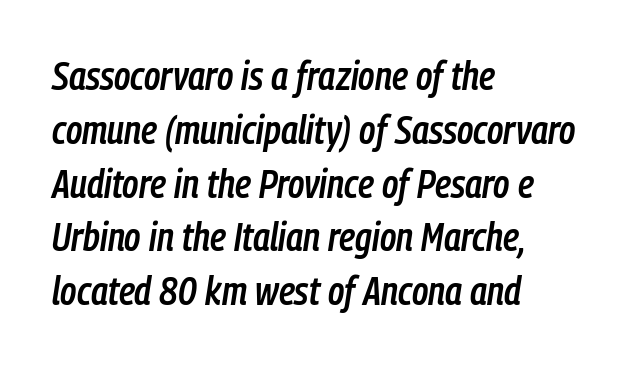
{"italic": "yes", "lean": "right", "slant_degrees": 9, "bold": "semi", "weight": "semibold", "width": "condensed", "stroke_contrast": "low", "x_height": "medium", "monospaced": "no", "underline": "no", "align": "left", "line_spacing": "normal", "line_spacing_ratio": 1.38, "letter_spacing": "normal", "letter_spacing_em": 0.0, "glyph_px": 39}
